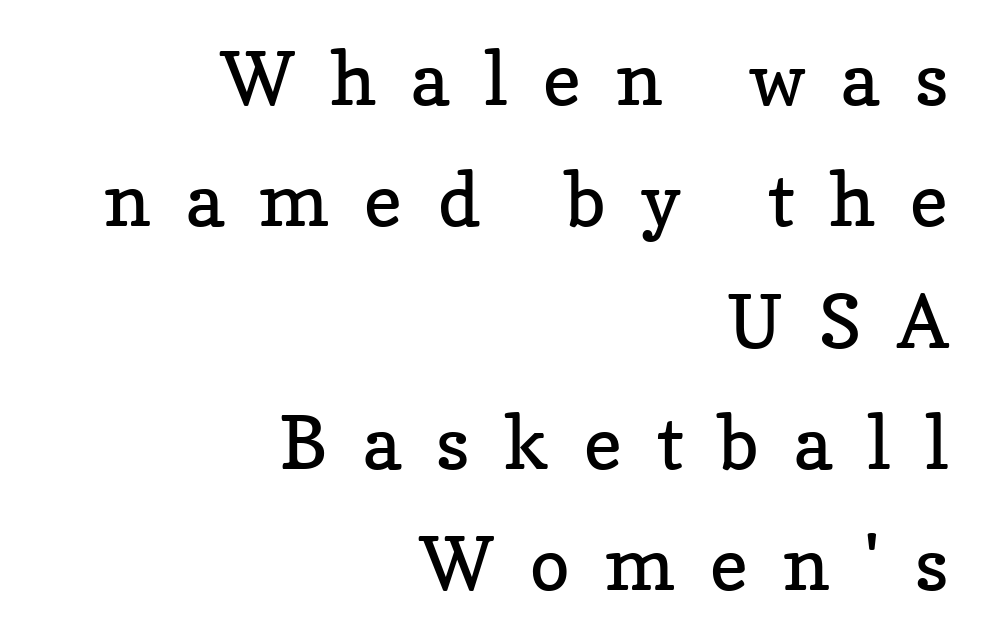
The image shows 74 px regular-weight serif type, upright; set right-aligned, normal line spacing (1.64x), unusually wide letter spacing (+0.48 em), not underlined; low stroke contrast and a medium x-height.
